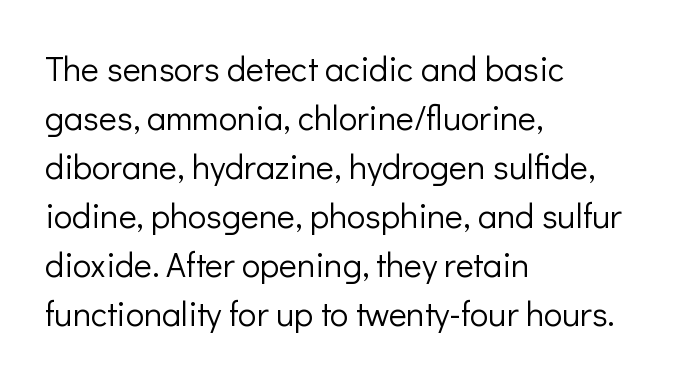
The image shows 34 px light sans-serif type, upright; set left-aligned, normal line spacing (1.44x), normal letter spacing, not underlined; low stroke contrast and a medium x-height.
